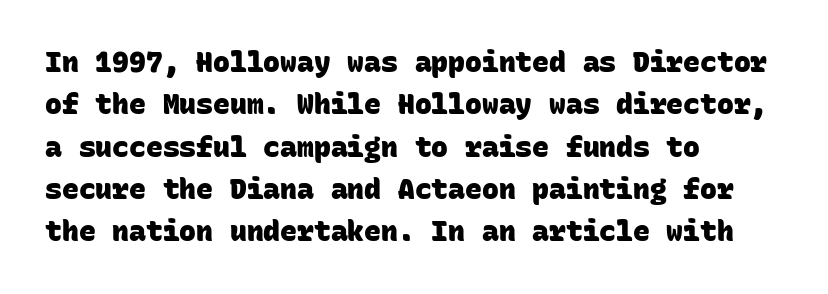
Q: Is the text bold? A: Yes.
Q: Is the typeface a serif or a sans-serif typeface? A: Sans-serif.
Q: Is the text underlined? A: No.
Q: How is the paragraph aligned? A: Left-aligned.
Q: Is the spacing between letters normal or unusually wide? A: Normal.
Q: Is the spacing between lines tight, normal or loose? A: Normal.
Q: Width (condensed, normal, or wide)? A: Normal.
Q: Stroke contrast? A: Low.
Q: x-height? A: Large.
Q: Monospaced? A: Yes.
